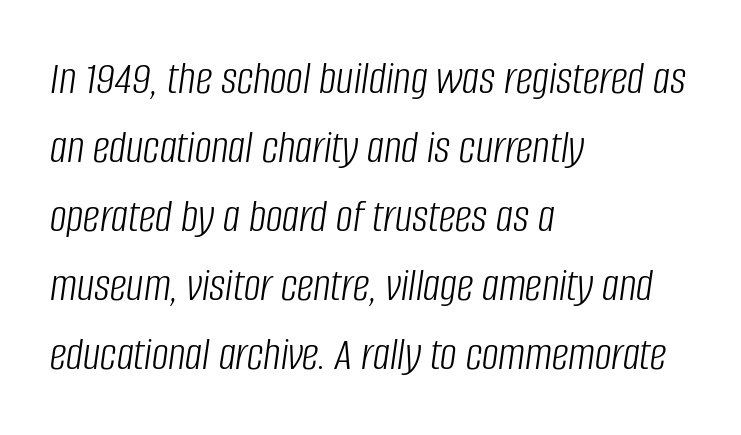
The image shows 47 px light, condensed type, italic (leaning right); set left-aligned, normal line spacing (1.47x), normal letter spacing, not underlined; low stroke contrast and a large x-height.
